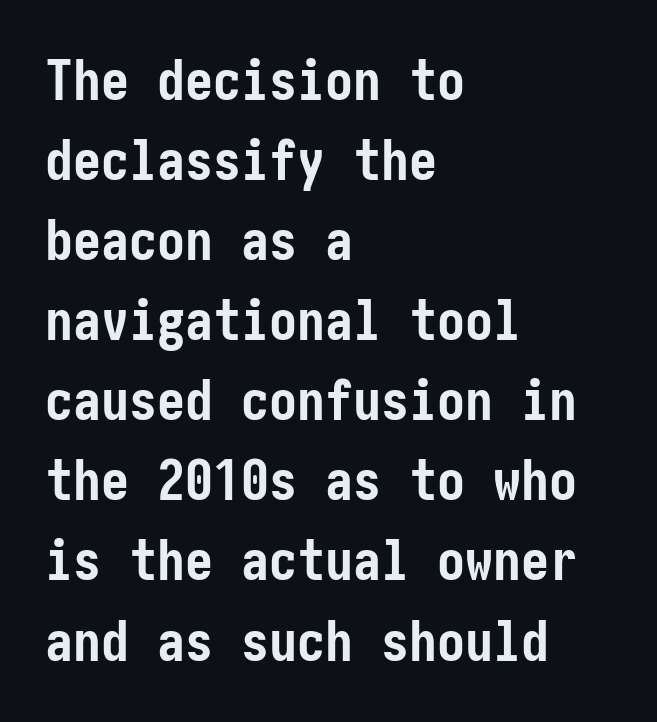
{"serif": "no", "italic": "no", "bold": "yes", "weight": "semibold", "width": "condensed", "stroke_contrast": "low", "x_height": "medium", "underline": "no", "align": "left", "line_spacing": "normal", "line_spacing_ratio": 1.43, "letter_spacing": "normal", "letter_spacing_em": 0.0, "glyph_px": 56}
